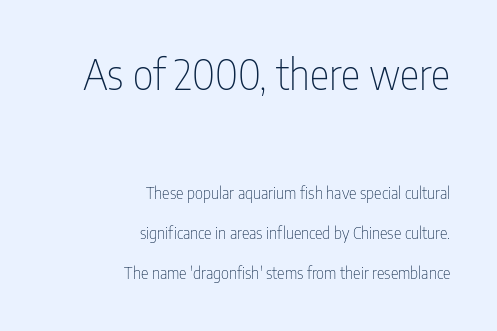
Q: Is the text bold? A: No.
Q: Is the text italic (slanted)? A: No, it is upright.
Q: Is the typeface a serif or a sans-serif typeface? A: Sans-serif.
Q: Is the text underlined? A: No.
Q: How is the paragraph aligned? A: Right-aligned.
Q: Is the spacing between letters normal or unusually wide? A: Normal.
Q: Is the spacing between lines tight, normal or loose? A: Loose.
Q: Which block of text is set in a larger size, the first (top) or the second (bottom)? A: The first (top) one.
Q: Width (condensed, normal, or wide)? A: Condensed.
Q: Stroke contrast? A: Low.
Q: x-height? A: Medium.
Q: Monospaced? A: No.
